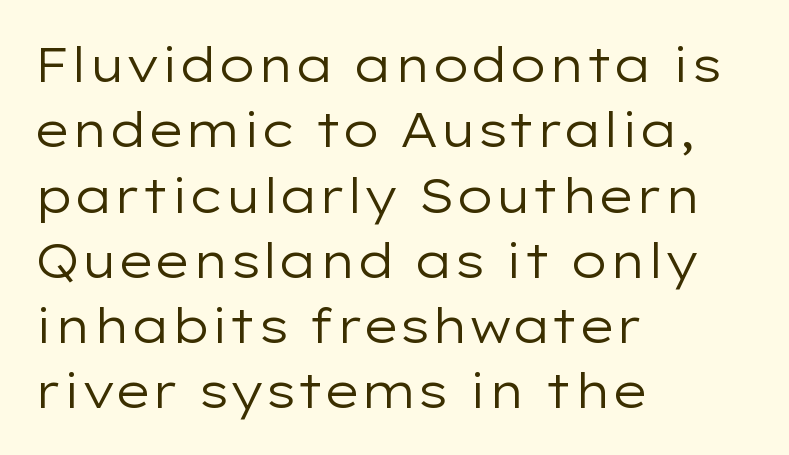
{"serif": "no", "italic": "no", "bold": "no", "weight": "regular", "width": "wide", "stroke_contrast": "low", "x_height": "medium", "monospaced": "no", "underline": "no", "align": "left", "line_spacing": "normal", "line_spacing_ratio": 1.36, "letter_spacing": "normal", "letter_spacing_em": 0.0, "glyph_px": 48}
